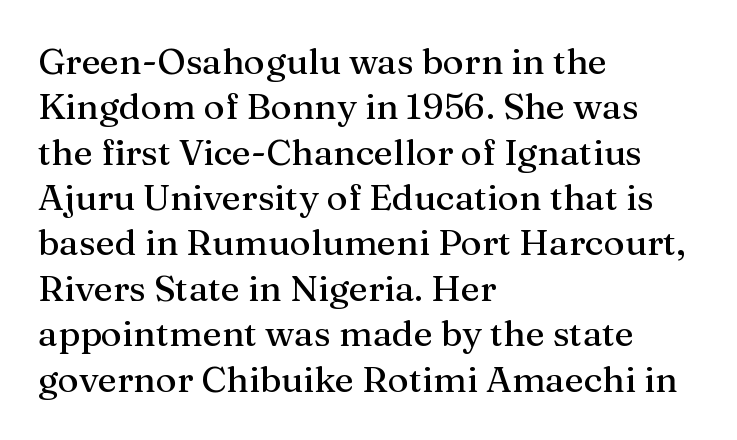
Does the copy run flush right? No — it runs flush left. You could not count columns in this text — the font is proportionally spaced. You could call the tracking neutral — neither tight nor loose. The passage shown is typeset with a serif family.
